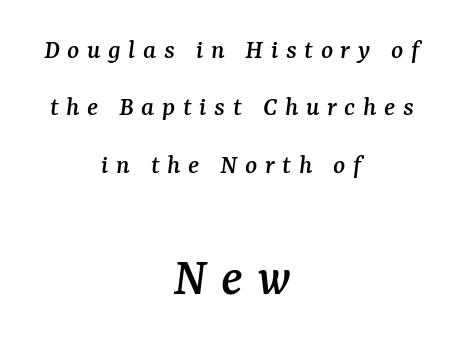
Q: Is the text italic (slanted)? A: Yes, it leans right by about 7 degrees.
Q: Is the typeface a serif or a sans-serif typeface? A: Serif.
Q: Is the text underlined? A: No.
Q: How is the paragraph aligned? A: Centered.
Q: Is the spacing between letters normal or unusually wide? A: Unusually wide.
Q: Is the spacing between lines tight, normal or loose? A: Loose.
Q: Which block of text is set in a larger size, the first (top) or the second (bottom)? A: The second (bottom) one.
Q: Width (condensed, normal, or wide)? A: Normal.
Q: Stroke contrast? A: Medium.
Q: x-height? A: Medium.
Q: Monospaced? A: No.
